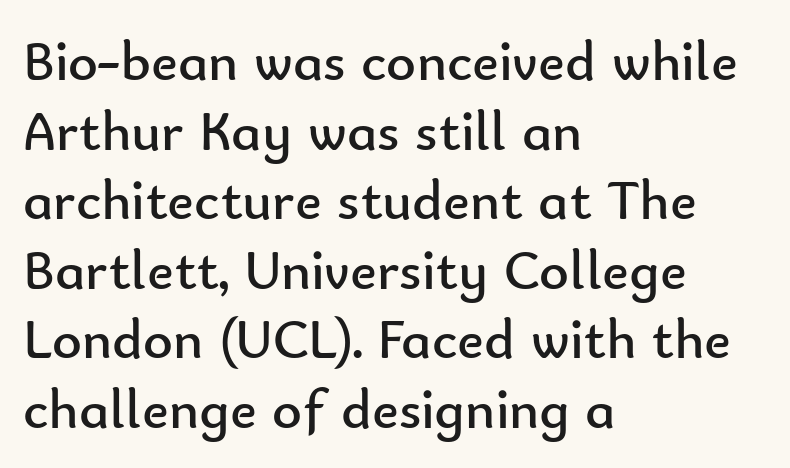
Q: Is the text bold? A: No.
Q: Is the text italic (slanted)? A: No, it is upright.
Q: Is the typeface a serif or a sans-serif typeface? A: Sans-serif.
Q: Is the text underlined? A: No.
Q: How is the paragraph aligned? A: Left-aligned.
Q: Is the spacing between letters normal or unusually wide? A: Normal.
Q: Width (condensed, normal, or wide)? A: Normal.
Q: Stroke contrast? A: Low.
Q: x-height? A: Small.
Q: Monospaced? A: No.
